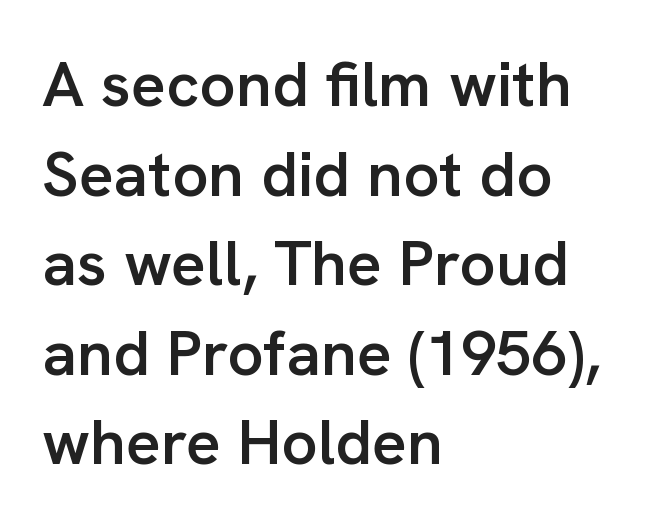
The image shows 64 px semibold sans-serif type, upright; set left-aligned, normal line spacing (1.4x), normal letter spacing, not underlined; low stroke contrast and a medium x-height.
